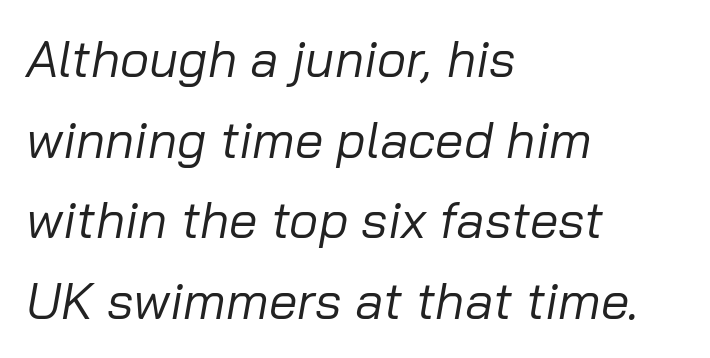
Notice how the stems are inclined rather than vertical — that's the hallmark of italics. The letters sit at their default tracking, neither squeezed nor spread. The rows are spaced the way most documents space them. The text block is weighted toward the left margin, trailing off unevenly rightward. No letter is thick-stroked: the sample isn't bold.
